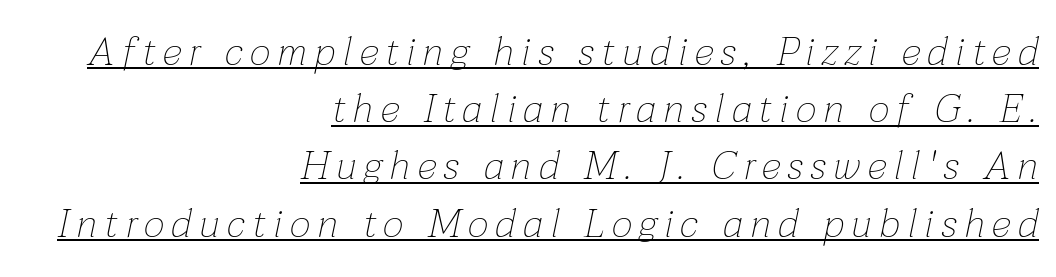
Line endings align vertically; line beginnings do not. The weight tops out at a normal text grade. A typesetter would call this proportional, since set widths differ per character. These lines sit exactly where default settings would place them. Check the space under the baseline: a stroke is drawn there.
